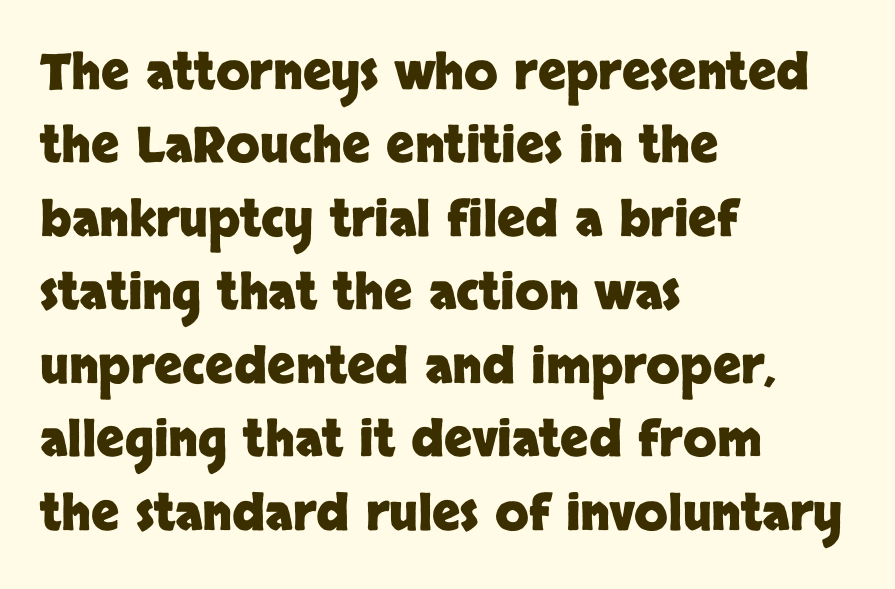
On the weight axis this lands at bold, roughly 700. Character widths vary here, with narrow letters taking less room than wide ones. These lines keep a tight, regular rhythm from letter to letter. The compositor pushed each line to the left boundary. The letters carry no serifs — their stems end cleanly without finishing strokes. The rows are spaced the way most documents space them.
